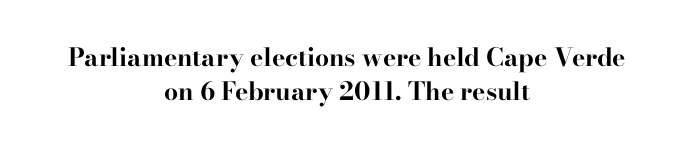
How would I describe the line gaps? Plain and ordinary. Every character sits straight up, as roman type does. Centered paragraph, ragged on both sides. Plain, unruled lines of type.
